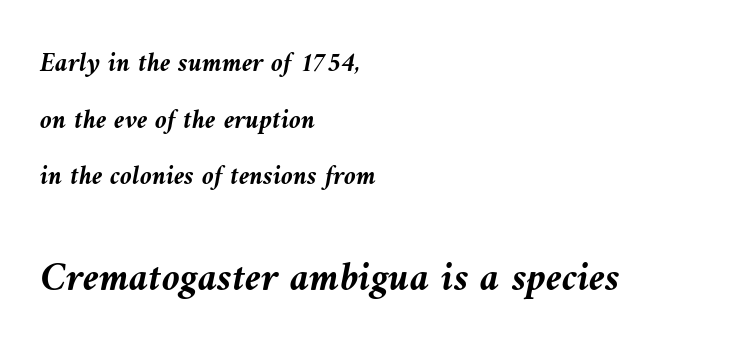
Students, this is bold: see how much ink each stroke carries. Nobody touched the tracking dial on this one. The passage shown is not underscored anywhere. Line starts are locked; line ends wander.
